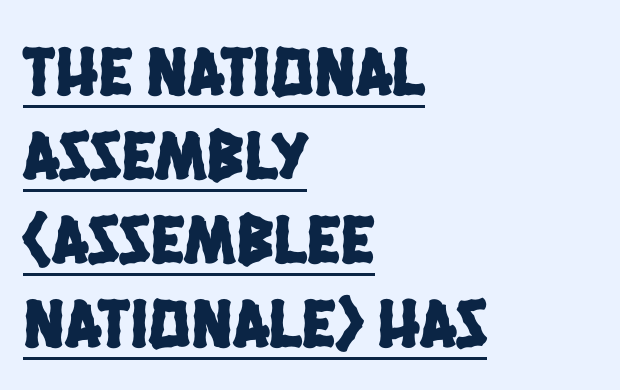
{"serif": "no", "width": "condensed", "stroke_contrast": "low", "x_height": "large", "monospaced": "no", "underline": "yes", "align": "left", "line_spacing_ratio": 1.2, "letter_spacing": "normal", "letter_spacing_em": 0.0, "glyph_px": 70}
